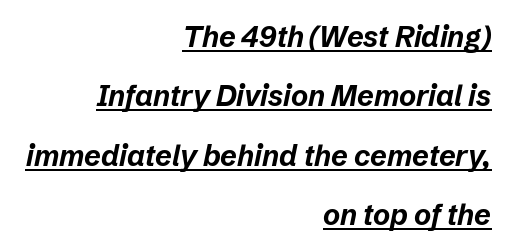
The specimen includes a rule beneath the text block's lines. The specimen reads as italic at a glance. Leading is clearly above the norm, producing a sparse column. The tracking reads as untouched default to a designer's eye. The lines are quadded right. Character widths vary here, with narrow letters taking less room than wide ones.
